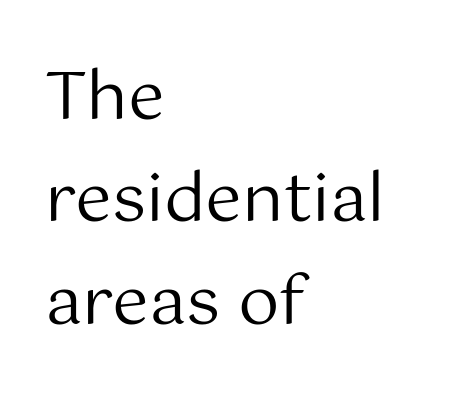
The image shows 66 px regular-weight sans-serif type, upright; set left-aligned, normal line spacing (1.55x), normal letter spacing, not underlined; medium stroke contrast and a medium x-height.
